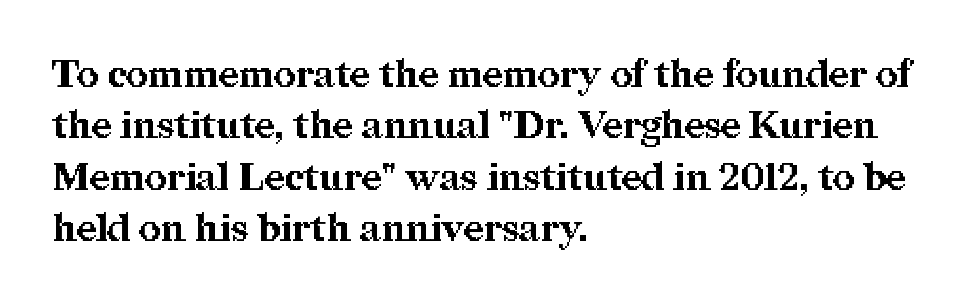
{"serif": "yes", "italic": "no", "bold": "yes", "weight": "bold", "width": "normal", "stroke_contrast": "medium", "x_height": "medium", "monospaced": "no", "underline": "no", "align": "left", "line_spacing": "normal", "line_spacing_ratio": 1.35, "letter_spacing": "normal", "letter_spacing_em": 0.0, "glyph_px": 38}
